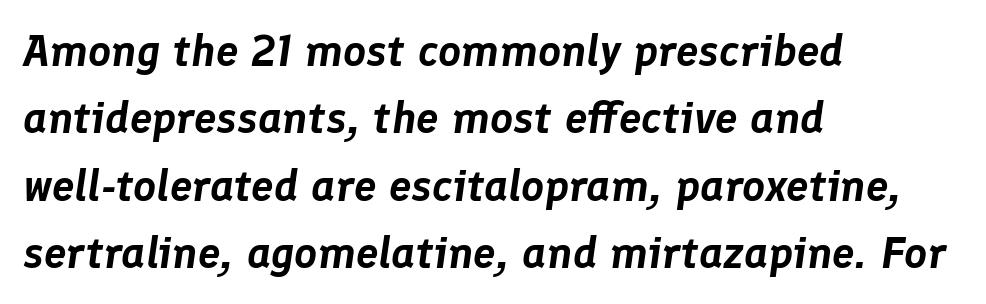
An italicized treatment has been applied to the whole sample. Nobody touched the tracking dial on this one. Descenders are the only things crossing below the line. The vertical gap from one line to the next is medium. This sample has the flowing, uneven cadence of proportional lettering. Caption: multi-line text, flush left, ragged right.
